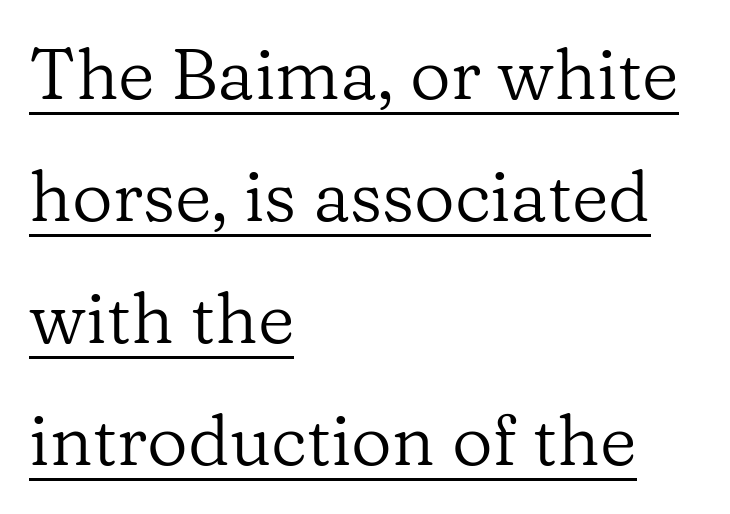
Teacher's note: observe the even left margin — that is flush-left alignment. Do the letters lean? They stand straight. Is the stroke heavy? The answer is a plain regular-or-lighter. Small tapered or slab feet sit at the stroke ends, so this counts as serif.
